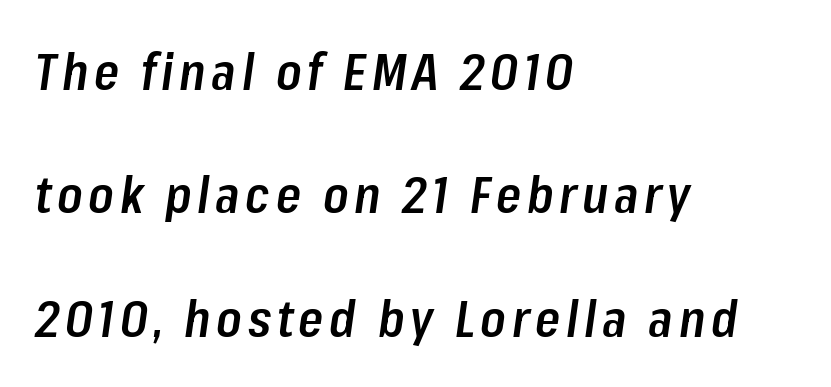
The image shows 51 px semibold, condensed type, italic (leaning right); set left-aligned, loose line spacing (2.42x), not underlined; low stroke contrast and a medium x-height.
